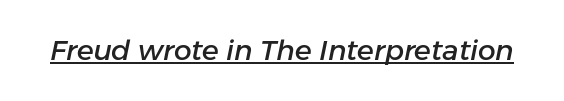
The image shows 28 px text type, italic (leaning right); set normal letter spacing, underlined; low stroke contrast and a medium x-height.
